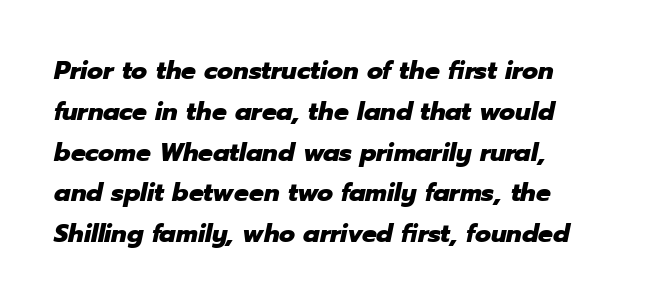
Q: Is the text bold? A: Yes.
Q: Is the text italic (slanted)? A: Yes, it leans right by about 12 degrees.
Q: Is the text underlined? A: No.
Q: How is the paragraph aligned? A: Left-aligned.
Q: Is the spacing between letters normal or unusually wide? A: Normal.
Q: Is the spacing between lines tight, normal or loose? A: Normal.
